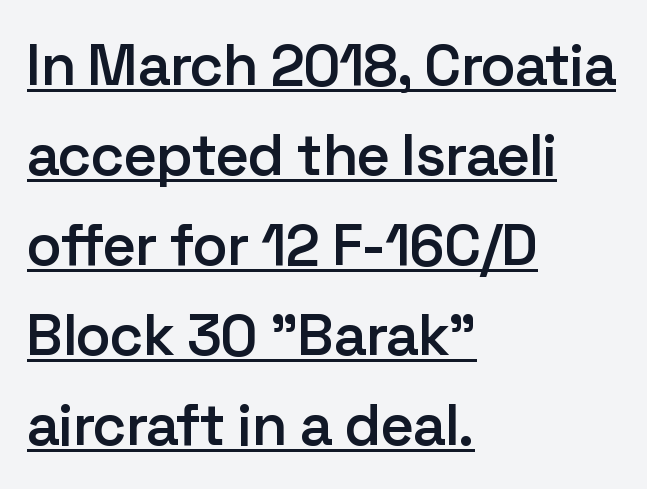
The image shows 58 px semibold sans-serif type, upright; set left-aligned, normal line spacing (1.55x), normal letter spacing, underlined; low stroke contrast and a medium x-height.
